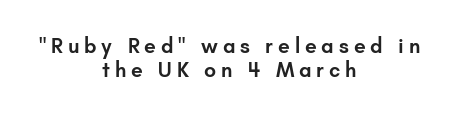
The image shows 21 px text type, upright; set centered, tight line spacing (1.14x), unusually wide letter spacing (+0.23 em), not underlined.
